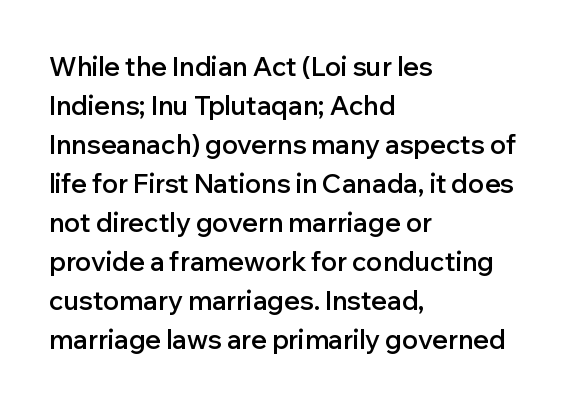
Each row of text sits above clean, open space. The letters stand straight up with perfectly vertical stems. Each word holds together tightly as a unit, with standard inter-letter gaps. A normal amount of white space separates one row of letters from the next. Does the weight exceed regular? Yes, but only to semibold. The paragraph shown leans on its left margin.
